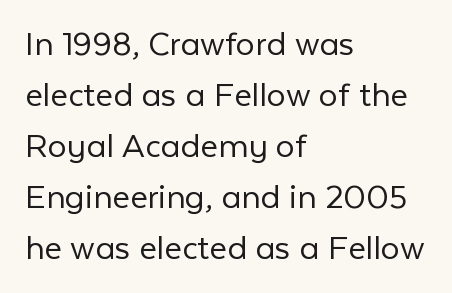
{"serif": "no", "italic": "no", "bold": "no", "weight": "light", "width": "normal", "stroke_contrast": "low", "x_height": "medium", "monospaced": "no", "underline": "no", "align": "left", "line_spacing": "normal", "line_spacing_ratio": 1.34, "letter_spacing": "normal", "letter_spacing_em": 0.0, "glyph_px": 38}
